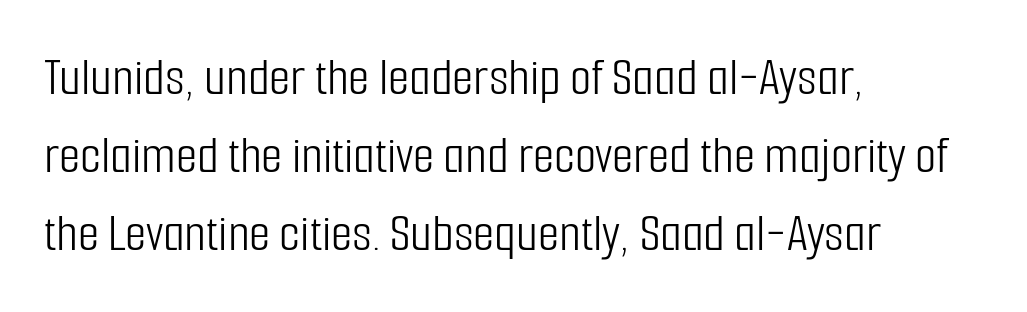
{"serif": "no", "italic": "no", "bold": "no", "weight": "light", "width": "condensed", "stroke_contrast": "low", "x_height": "medium", "monospaced": "no", "underline": "no", "align": "left", "line_spacing": "normal", "line_spacing_ratio": 1.42, "letter_spacing": "normal", "letter_spacing_em": 0.0, "glyph_px": 55}
